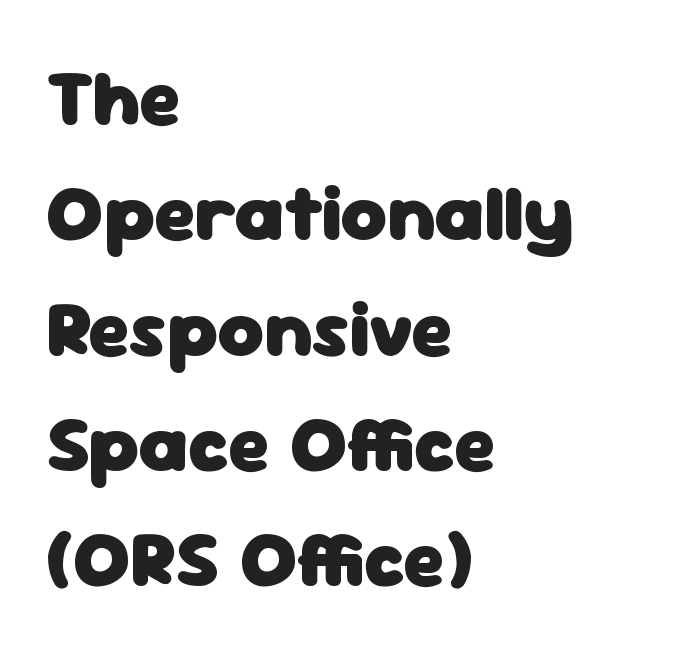
Q: Is the text bold? A: Yes.
Q: Is the text italic (slanted)? A: No, it is upright.
Q: Is the typeface a serif or a sans-serif typeface? A: Sans-serif.
Q: Is the text underlined? A: No.
Q: How is the paragraph aligned? A: Left-aligned.
Q: Is the spacing between letters normal or unusually wide? A: Normal.
Q: Is the spacing between lines tight, normal or loose? A: Normal.
Q: Width (condensed, normal, or wide)? A: Normal.
Q: Stroke contrast? A: Low.
Q: x-height? A: Medium.
Q: Monospaced? A: No.
